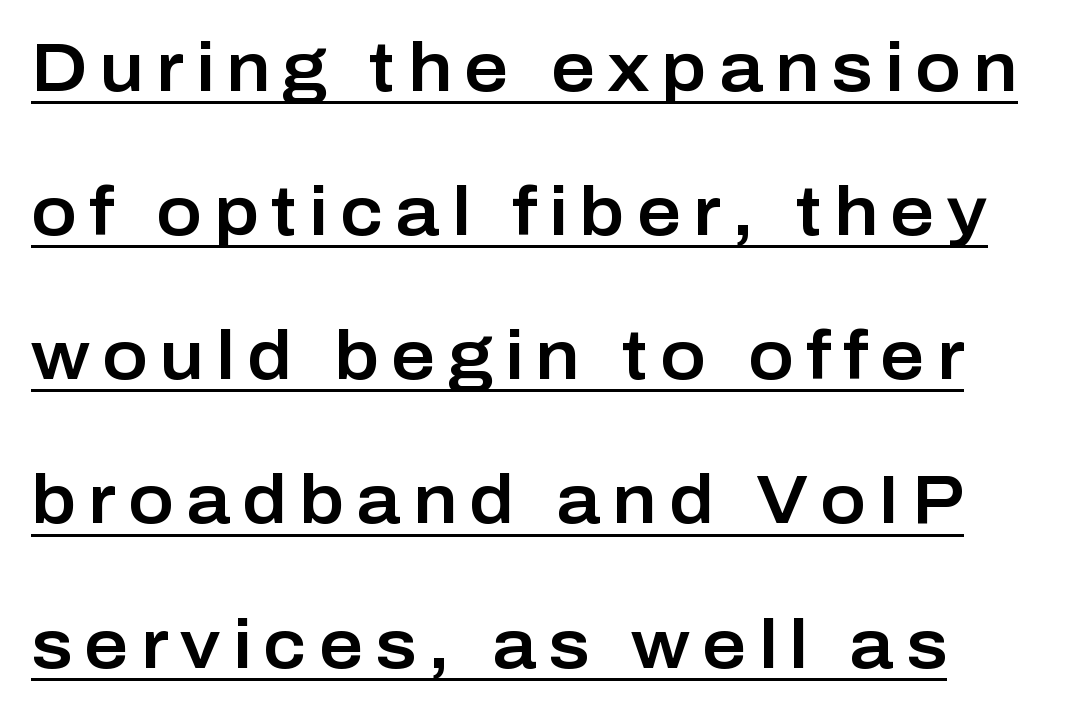
{"serif": "no", "italic": "no", "width": "normal", "stroke_contrast": "low", "x_height": "medium", "monospaced": "no", "underline": "yes", "align": "left", "line_spacing": "loose", "line_spacing_ratio": 2.12, "glyph_px": 68}
